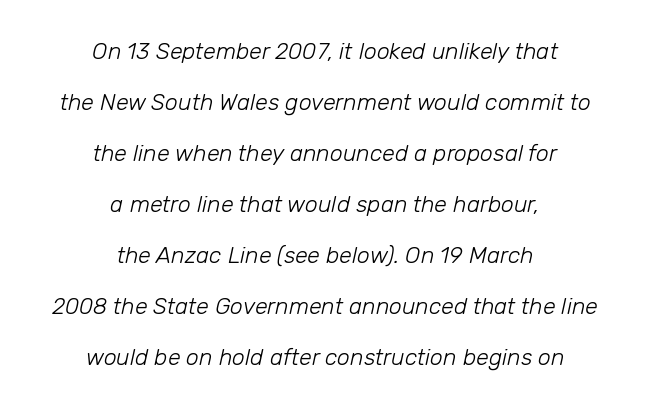
The image shows 23 px text type, italic (leaning right); set centered, loose line spacing (2.22x), normal letter spacing, not underlined.
